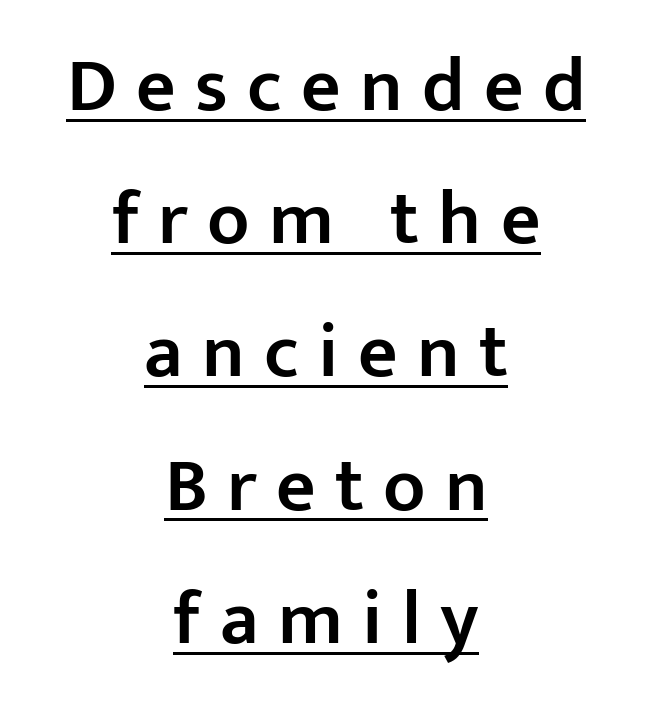
The image shows 77 px semibold sans-serif type, upright; set centered, line spacing 1.73x, unusually wide letter spacing (+0.25 em), underlined; low stroke contrast and a medium x-height.
